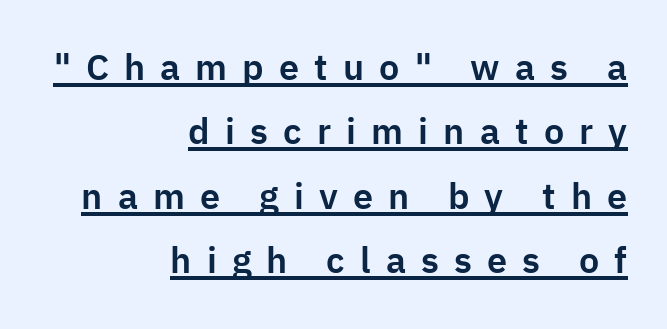
Q: Is the text italic (slanted)? A: No, it is upright.
Q: Is the typeface a serif or a sans-serif typeface? A: Sans-serif.
Q: Is the text underlined? A: Yes.
Q: How is the paragraph aligned? A: Right-aligned.
Q: Is the spacing between letters normal or unusually wide? A: Unusually wide.
Q: Width (condensed, normal, or wide)? A: Normal.
Q: Stroke contrast? A: Low.
Q: x-height? A: Medium.
Q: Monospaced? A: No.
